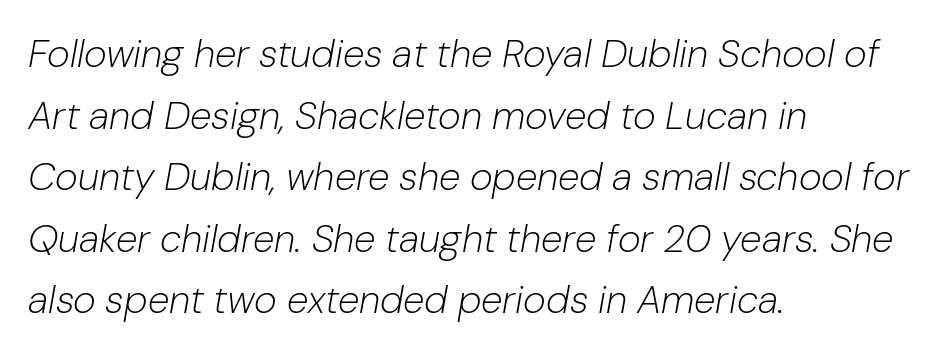
The image shows 39 px light type, italic (leaning right); set left-aligned, normal line spacing (1.58x), normal letter spacing, not underlined; low stroke contrast and a medium x-height.
